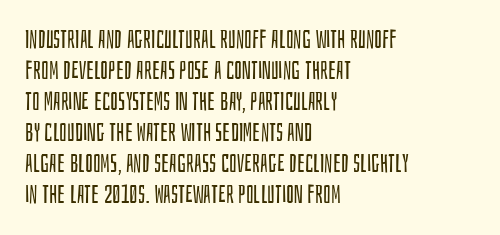
A light-to-regular cut is what we see here. Clear beneath every line of the passage. Vertical strokes here are truly vertical. The passage shown has conventional tracking throughout. Leftover space on each line is placed entirely after the last word.
